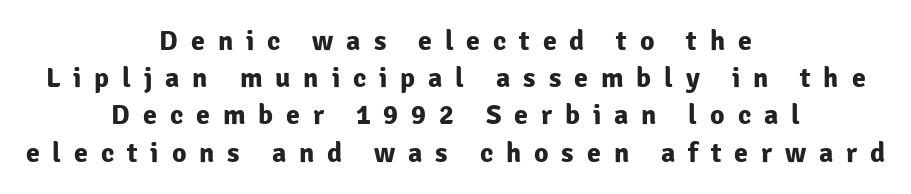
The rows are spaced the way most documents space them. The foot of each line stays bare and open. The passage shown is typed in a proportional face where columns would drift. A dark, heavy texture on the line: the type is bold.
